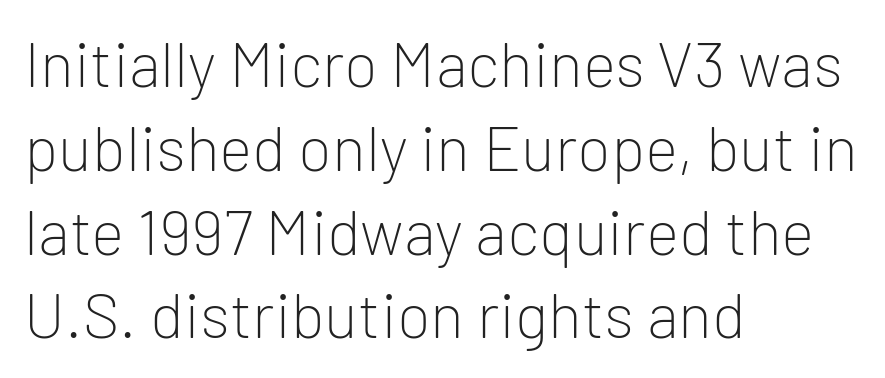
The image shows 63 px light sans-serif type, upright; set left-aligned, normal line spacing (1.33x), normal letter spacing, not underlined; low stroke contrast and a medium x-height.
